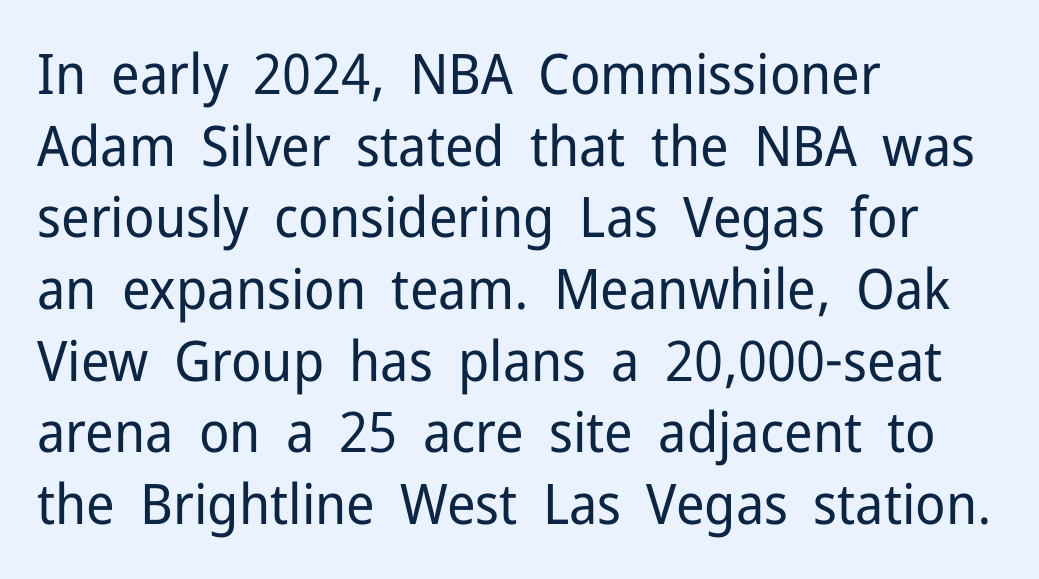
{"serif": "no", "italic": "no", "bold": "no", "weight": "regular", "width": "normal", "stroke_contrast": "low", "x_height": "medium", "monospaced": "no", "underline": "no", "align": "left", "line_spacing": "normal", "line_spacing_ratio": 1.28, "letter_spacing": "normal", "letter_spacing_em": 0.0, "glyph_px": 56}
